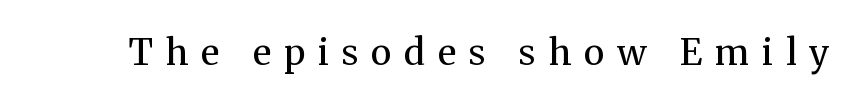
The image shows 36 px regular-weight serif type, upright; set unusually wide letter spacing (+0.36 em), not underlined; medium stroke contrast and a medium x-height.
